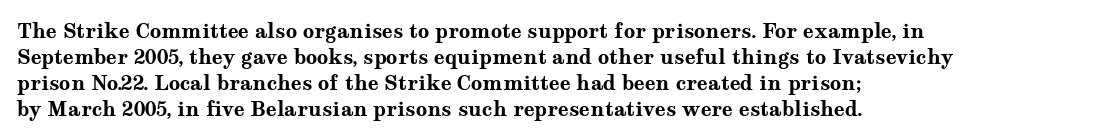
{"italic": "no", "bold": "yes", "underline": "no", "align": "left", "line_spacing": "normal", "line_spacing_ratio": 1.3, "letter_spacing": "normal", "letter_spacing_em": 0.0, "glyph_px": 20}
